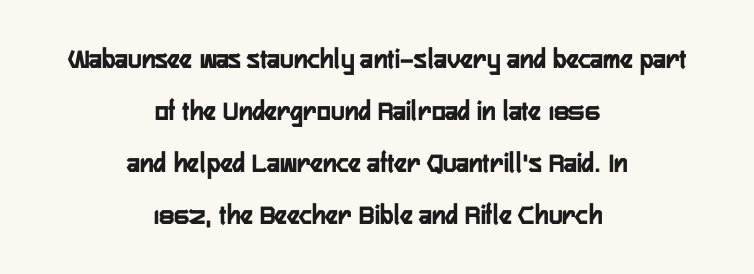
Regarding serifs, this sample does without them. Proportional: the letters do not fall into vertical columns. Between one letter and the next there's only the usual sliver of space. If you folded the block vertically in half, each line would mirror itself in length.
